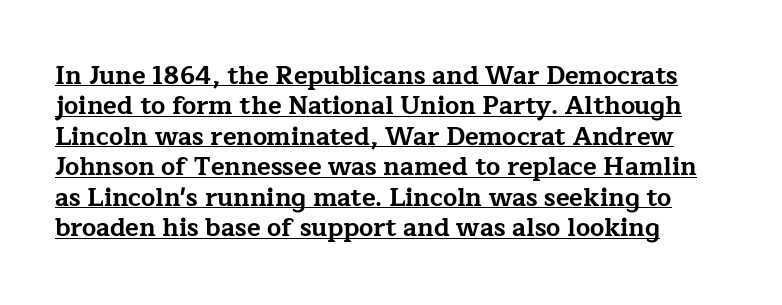
Q: Is the text bold? A: Yes.
Q: Is the text italic (slanted)? A: No, it is upright.
Q: Is the text underlined? A: Yes.
Q: Is the spacing between letters normal or unusually wide? A: Normal.
